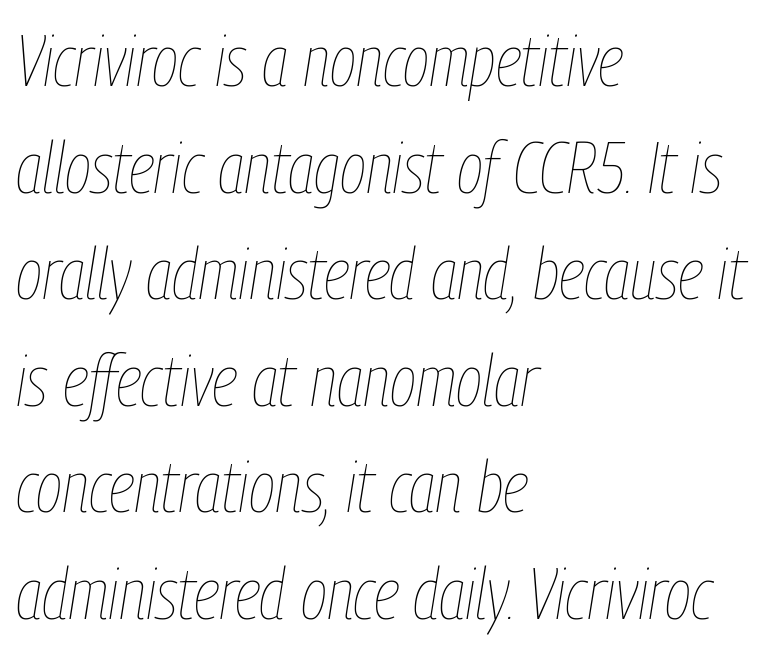
The image shows 72 px thin, condensed type, italic (leaning right); set left-aligned, normal line spacing (1.48x), normal letter spacing, not underlined; low stroke contrast and a medium x-height.
